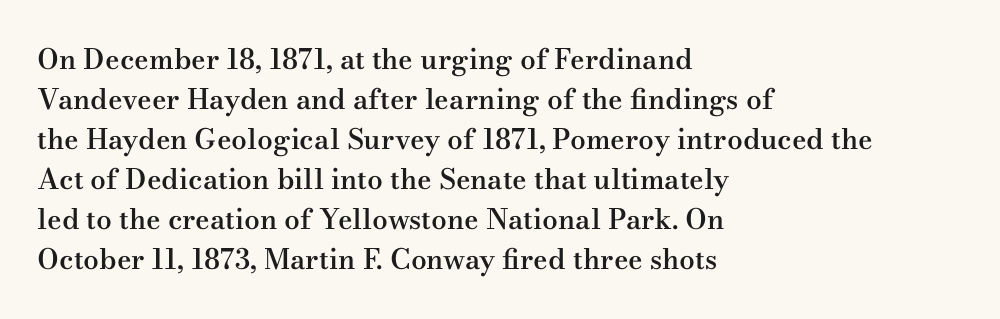
{"serif": "yes", "italic": "no", "bold": "semi", "weight": "semibold", "width": "wide", "stroke_contrast": "medium", "x_height": "small", "monospaced": "no", "underline": "no", "align": "left", "line_spacing": "normal", "line_spacing_ratio": 1.43, "letter_spacing": "normal", "letter_spacing_em": 0.0, "glyph_px": 28}
